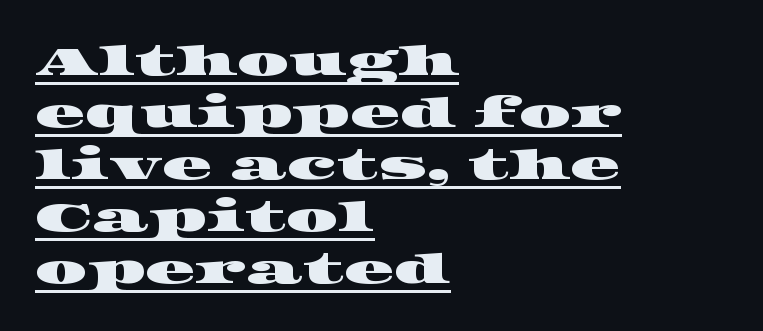
The image shows 41 px wide serif type; set left-aligned, normal line spacing (1.27x), normal letter spacing, underlined; high stroke contrast and a large x-height.
